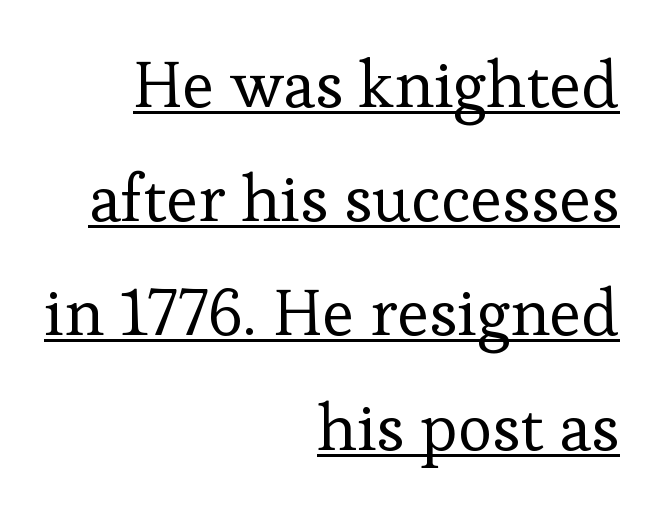
Q: Is the text bold? A: No.
Q: Is the text italic (slanted)? A: No, it is upright.
Q: Is the typeface a serif or a sans-serif typeface? A: Serif.
Q: Is the text underlined? A: Yes.
Q: How is the paragraph aligned? A: Right-aligned.
Q: Is the spacing between letters normal or unusually wide? A: Normal.
Q: Width (condensed, normal, or wide)? A: Normal.
Q: Stroke contrast? A: Low.
Q: x-height? A: Medium.
Q: Monospaced? A: No.
